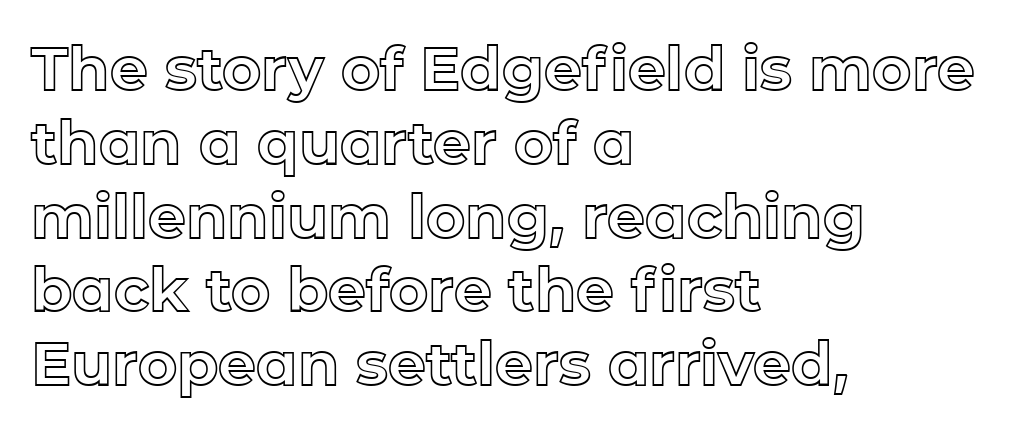
The image shows 60 px text type, upright; set left-aligned, line spacing 1.23x, normal letter spacing, not underlined; a medium x-height.
